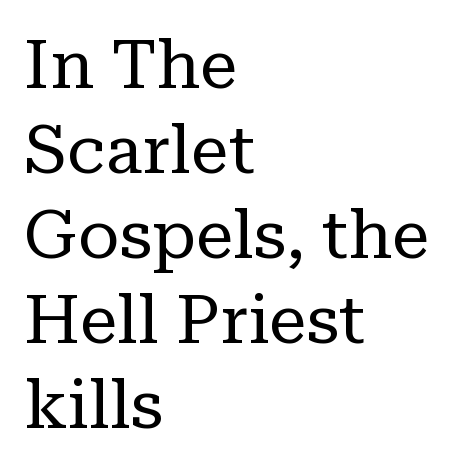
The image shows 68 px regular-weight serif type, upright; set left-aligned, normal line spacing (1.25x), normal letter spacing, not underlined; low stroke contrast and a medium x-height.
